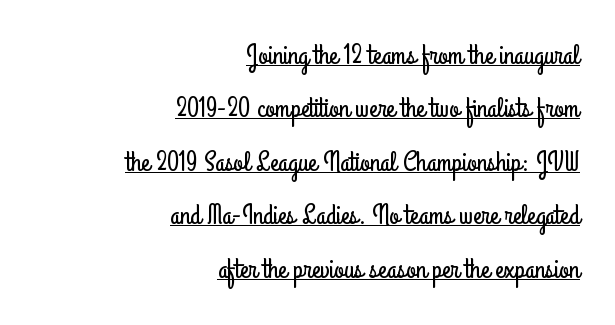
The image shows 28 px condensed sans-serif type; set right-aligned, loose line spacing (1.91x), normal letter spacing, underlined; low stroke contrast and a small x-height.
